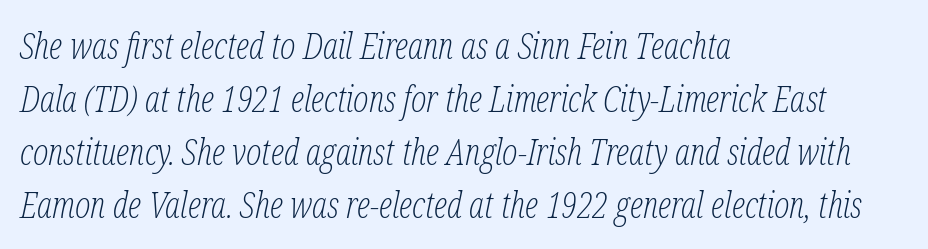
The image shows 36 px light, condensed serif type, italic (leaning right); set left-aligned, normal line spacing (1.47x), normal letter spacing, not underlined; low stroke contrast and a medium x-height.
